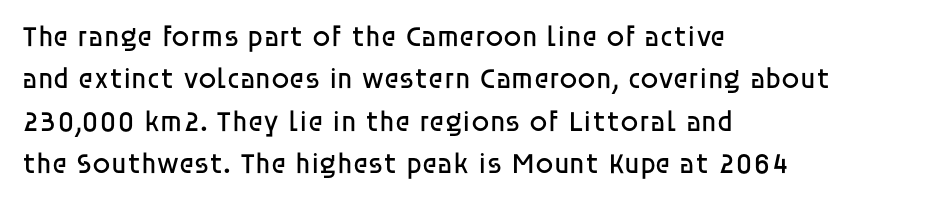
Standard letterfit; no display-style spreading of the glyphs. Compared with a centered layout, this one pins lines to the left instead. Style check: upright. The letters look calm and open, with moderate or lighter stems. Underlining? Definitely not there.
